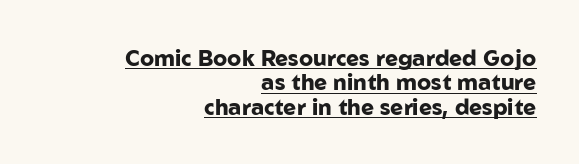
Q: Is the text bold? A: Yes.
Q: Is the text italic (slanted)? A: No, it is upright.
Q: Is the text underlined? A: Yes.
Q: How is the paragraph aligned? A: Right-aligned.
Q: Is the spacing between letters normal or unusually wide? A: Normal.
Q: Is the spacing between lines tight, normal or loose? A: Tight.
